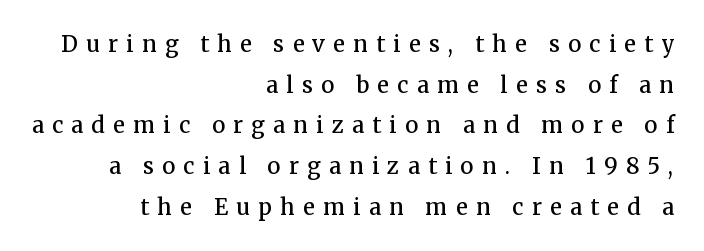
The image shows 22 px text type, upright; set right-aligned, line spacing 1.85x, unusually wide letter spacing (+0.38 em), not underlined.
